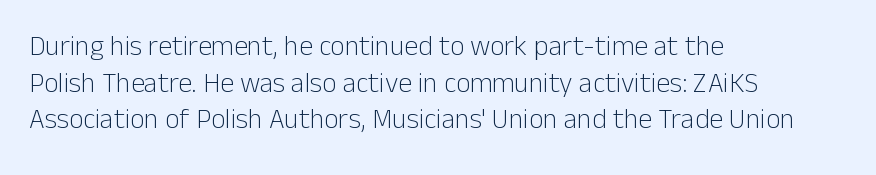
Q: Is the text bold? A: No.
Q: Is the text italic (slanted)? A: No, it is upright.
Q: Is the typeface a serif or a sans-serif typeface? A: Sans-serif.
Q: Is the text underlined? A: No.
Q: How is the paragraph aligned? A: Left-aligned.
Q: Is the spacing between letters normal or unusually wide? A: Normal.
Q: Is the spacing between lines tight, normal or loose? A: Normal.
Q: Width (condensed, normal, or wide)? A: Normal.
Q: Stroke contrast? A: Low.
Q: x-height? A: Medium.
Q: Monospaced? A: No.
